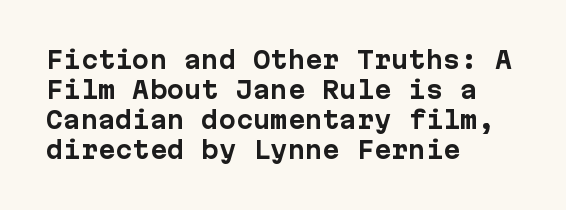
Q: Is the text bold? A: Yes.
Q: Is the text italic (slanted)? A: No, it is upright.
Q: Is the text underlined? A: No.
Q: How is the paragraph aligned? A: Left-aligned.
Q: Is the spacing between letters normal or unusually wide? A: Normal.
Q: Is the spacing between lines tight, normal or loose? A: Normal.
